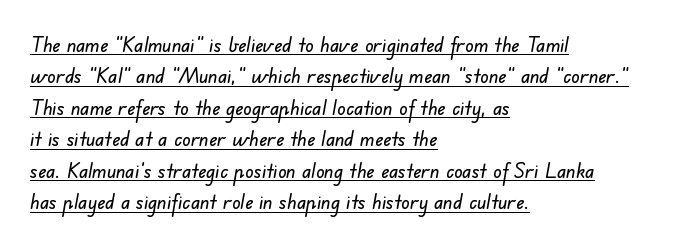
One-word summary of the alignment: left. What's the leading like? Ordinary, nothing unusual. Compared with typical body copy, the letter spacing here is the same. The sample's only ornament is a line tracing under the words.
